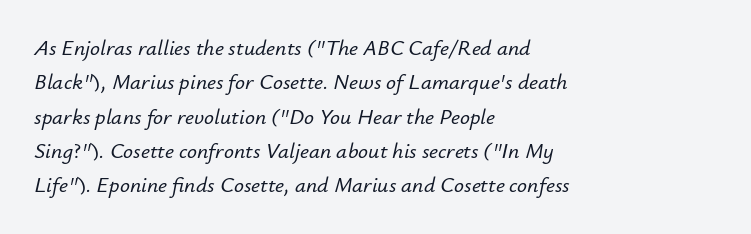
The image shows 22 px text type, italic (leaning right); set left-aligned, normal line spacing (1.56x), normal letter spacing, not underlined.
